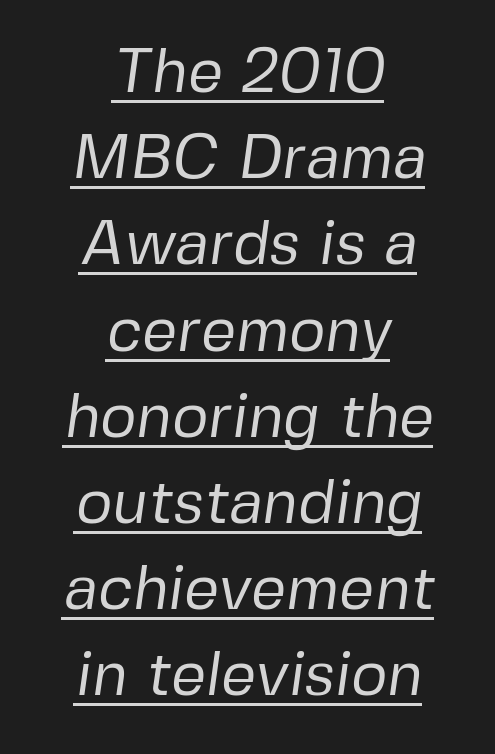
The image shows 62 px regular-weight sans-serif type; set centered, normal line spacing (1.39x), normal letter spacing, underlined; low stroke contrast and a medium x-height.
